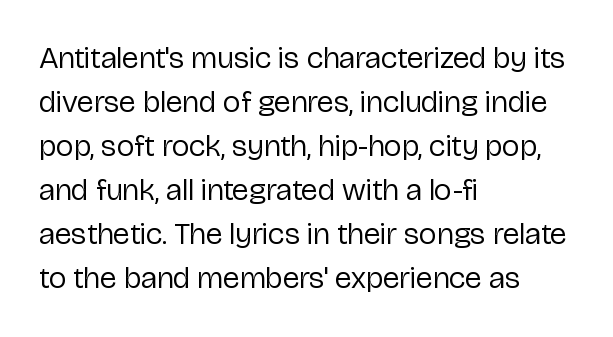
The vertical gap from one line to the next is medium. I'd call this a sans setting — the letters go barefoot. Horizontal alignment here is leftward, the default for most running prose. Has an underline been added? It has not. Tracking value appears to be zero — textbook default spacing.
